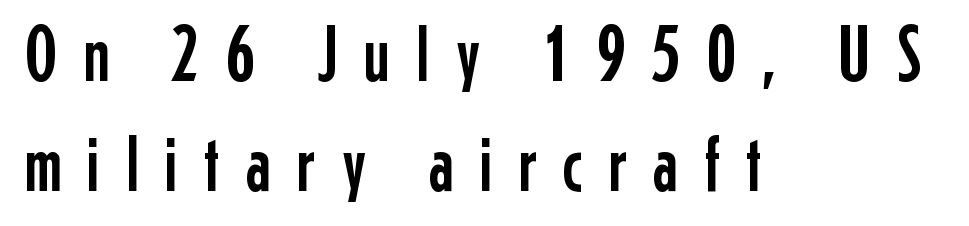
{"serif": "no", "italic": "no", "width": "condensed", "stroke_contrast": "low", "x_height": "medium", "monospaced": "no", "underline": "no", "align": "left", "line_spacing": "normal", "line_spacing_ratio": 1.39, "letter_spacing": "wide", "letter_spacing_em": 0.32, "glyph_px": 79}
